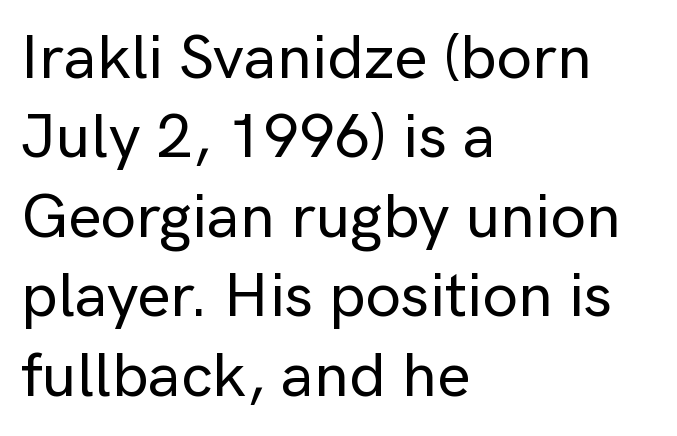
Q: Is the text italic (slanted)? A: No, it is upright.
Q: Is the typeface a serif or a sans-serif typeface? A: Sans-serif.
Q: Is the text underlined? A: No.
Q: How is the paragraph aligned? A: Left-aligned.
Q: Is the spacing between letters normal or unusually wide? A: Normal.
Q: Is the spacing between lines tight, normal or loose? A: Normal.
Q: Width (condensed, normal, or wide)? A: Normal.
Q: Stroke contrast? A: Low.
Q: x-height? A: Medium.
Q: Monospaced? A: No.
